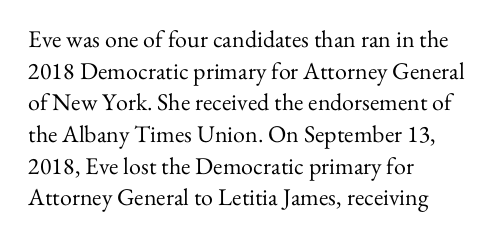
Q: Is the text bold? A: No.
Q: Is the text italic (slanted)? A: No, it is upright.
Q: Is the text underlined? A: No.
Q: How is the paragraph aligned? A: Left-aligned.
Q: Is the spacing between letters normal or unusually wide? A: Normal.
Q: Is the spacing between lines tight, normal or loose? A: Normal.
